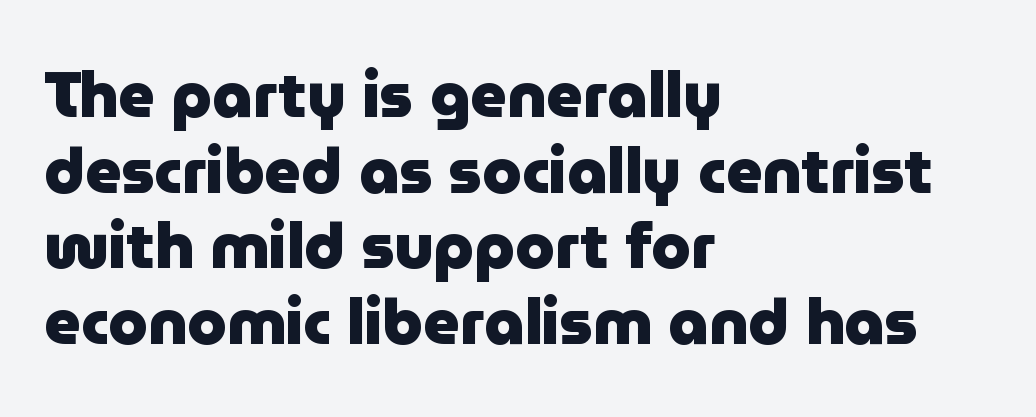
The image shows 63 px heavy sans-serif type, upright; set left-aligned, line spacing 1.2x, normal letter spacing, not underlined; low stroke contrast and a medium x-height.
